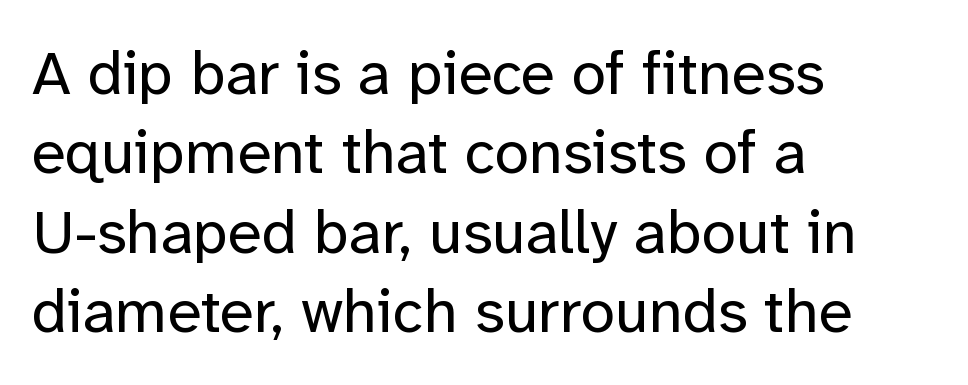
{"serif": "no", "italic": "no", "bold": "no", "weight": "regular", "width": "normal", "stroke_contrast": "low", "x_height": "medium", "monospaced": "no", "underline": "no", "align": "left", "line_spacing": "normal", "line_spacing_ratio": 1.28, "letter_spacing": "normal", "letter_spacing_em": 0.0, "glyph_px": 62}
